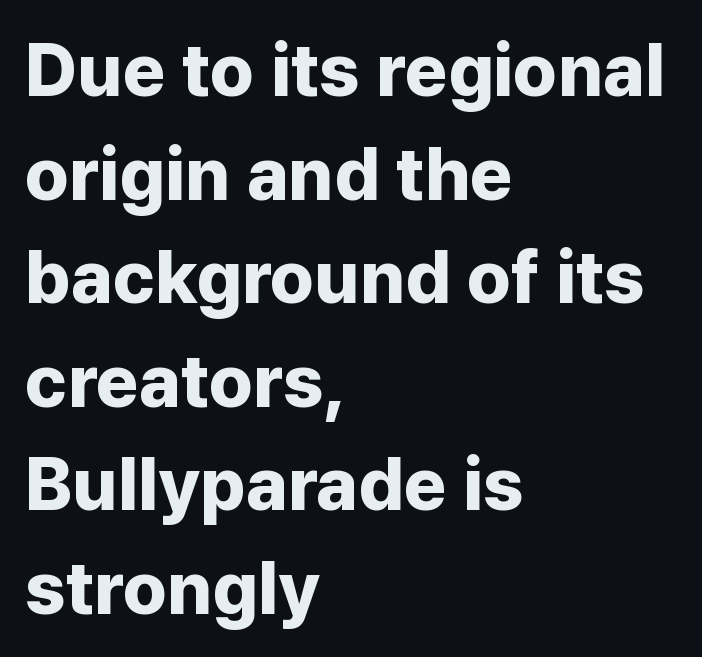
The image shows 74 px bold sans-serif type, upright; set left-aligned, normal line spacing (1.4x), normal letter spacing, not underlined; low stroke contrast and a medium x-height.
